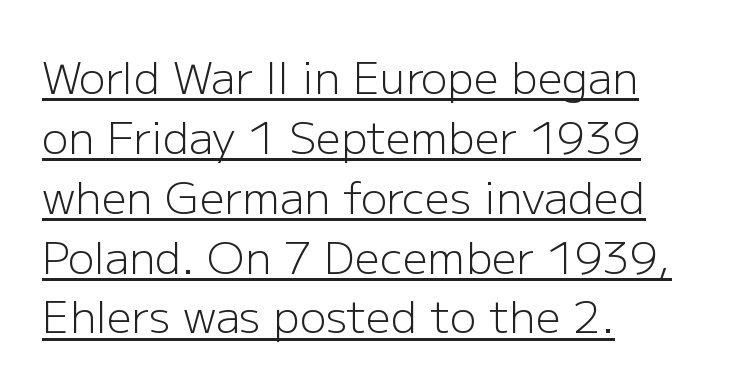
{"serif": "no", "italic": "no", "bold": "no", "weight": "light", "width": "normal", "stroke_contrast": "low", "x_height": "medium", "monospaced": "no", "underline": "yes", "align": "left", "line_spacing": "normal", "line_spacing_ratio": 1.36, "letter_spacing": "normal", "letter_spacing_em": 0.0, "glyph_px": 44}
